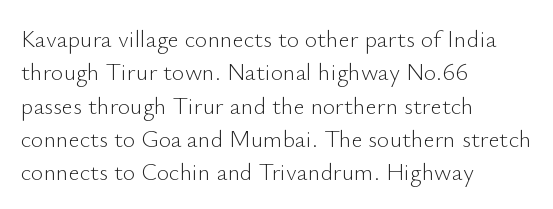
Q: Is the text bold? A: No.
Q: Is the text italic (slanted)? A: No, it is upright.
Q: Is the text underlined? A: No.
Q: How is the paragraph aligned? A: Left-aligned.
Q: Is the spacing between letters normal or unusually wide? A: Normal.
Q: Is the spacing between lines tight, normal or loose? A: Normal.
